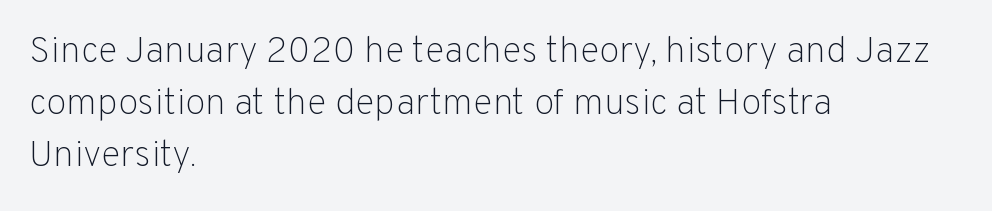
The image shows 37 px light sans-serif type, upright; set left-aligned, normal line spacing (1.41x), normal letter spacing, not underlined; low stroke contrast and a medium x-height.
